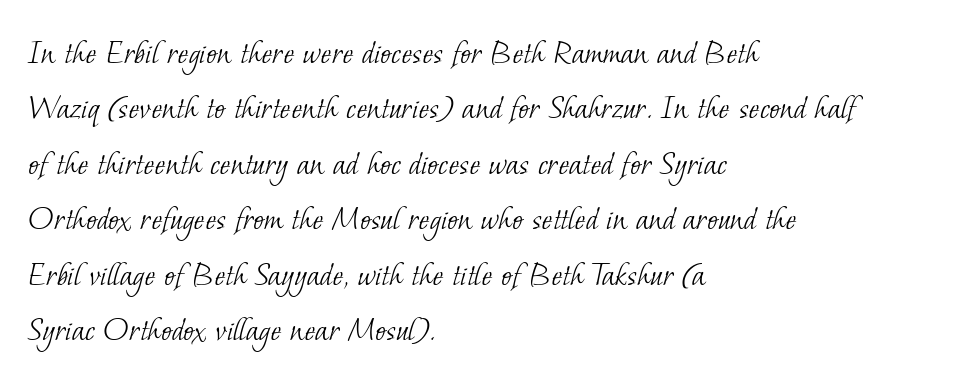
The image shows 36 px light serif type; set left-aligned, normal line spacing (1.54x), normal letter spacing, not underlined; low stroke contrast and a small x-height.
